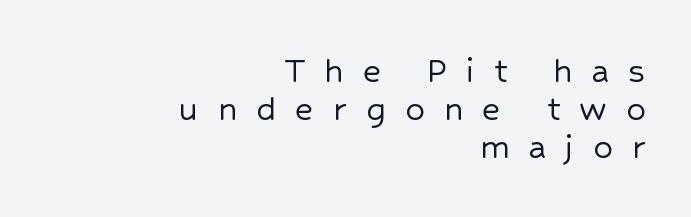
Descenders hang freely into open space. I'd call this a sans setting — the letters go barefoot. Layout note: lines flush right. This is the regular roman posture of the typeface. Is this a fixed-width face? No — the glyphs have proportional, varying widths. Regarding leading, the lines here are crowded together.
